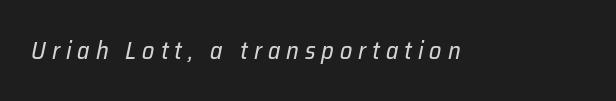
Q: Is the text bold? A: No.
Q: Is the text italic (slanted)? A: Yes, it leans right by about 12 degrees.
Q: Is the text underlined? A: No.
Q: Is the spacing between letters normal or unusually wide? A: Unusually wide.
